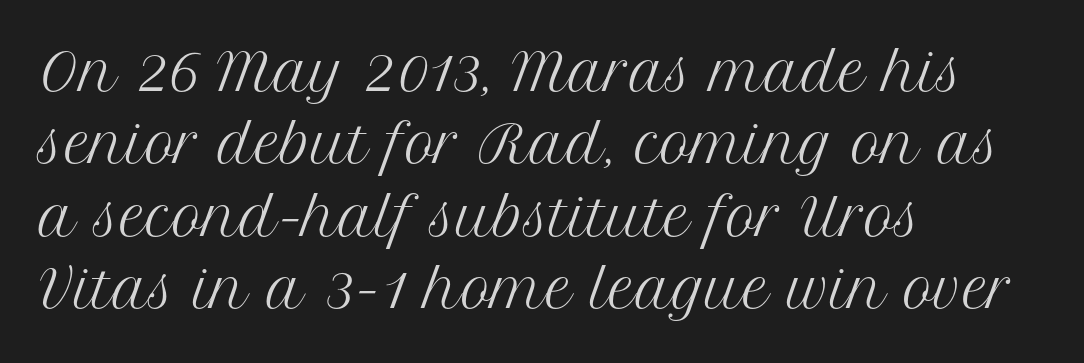
Q: Is the text bold? A: No.
Q: Is the text italic (slanted)? A: Yes.
Q: Is the typeface a serif or a sans-serif typeface? A: Serif.
Q: Is the text underlined? A: No.
Q: How is the paragraph aligned? A: Left-aligned.
Q: Is the spacing between letters normal or unusually wide? A: Normal.
Q: Is the spacing between lines tight, normal or loose? A: Normal.
Q: Width (condensed, normal, or wide)? A: Normal.
Q: Stroke contrast? A: Medium.
Q: x-height? A: Medium.
Q: Monospaced? A: No.
